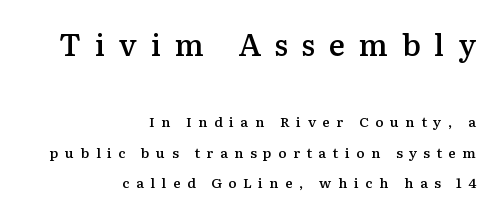
Note: serifs present on the glyphs. The space between consecutive lines is lavish. Do the letters lean? They stand straight. Summary of weight: moderately heavy, a semibold. The letterforms stand isolated, each surrounded by extra space. Line endings align vertically; line beginnings do not.
